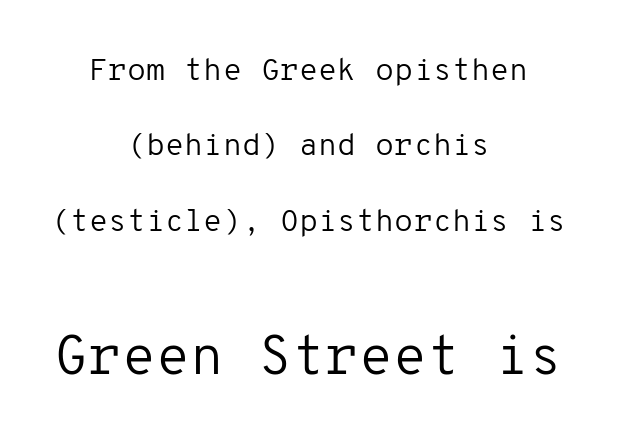
{"serif": "no", "italic": "no", "bold": "no", "weight": "regular", "width": "normal", "stroke_contrast": "low", "x_height": "medium", "monospaced": "yes", "underline": "no", "align": "center", "line_spacing": "loose", "line_spacing_ratio": 2.43, "letter_spacing": "normal", "letter_spacing_em": 0.0, "larger_block": "second", "size_ratio": 1.77, "glyph_px": 55}
